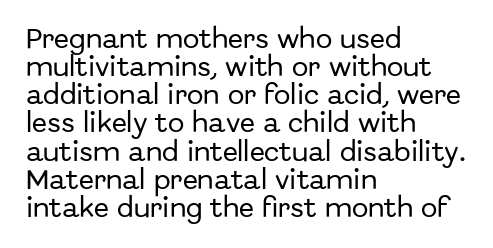
Style check: upright. Decoration check: the copy has no underline. The gaps between neighbouring characters are ordinary and unremarkable. This sample is left-justified, so line endings fall wherever the words run out. The rows are spaced the way most documents space them.
